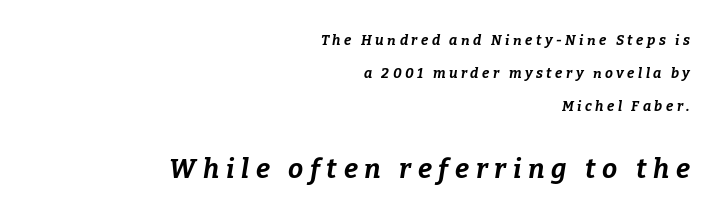
{"italic": "yes", "lean": "right", "slant_degrees": 9, "bold": "yes", "underline": "no", "align": "right", "line_spacing": "loose", "line_spacing_ratio": 2.36, "letter_spacing": "wide", "letter_spacing_em": 0.25, "larger_block": "second", "size_ratio": 1.93, "glyph_px": 27}
